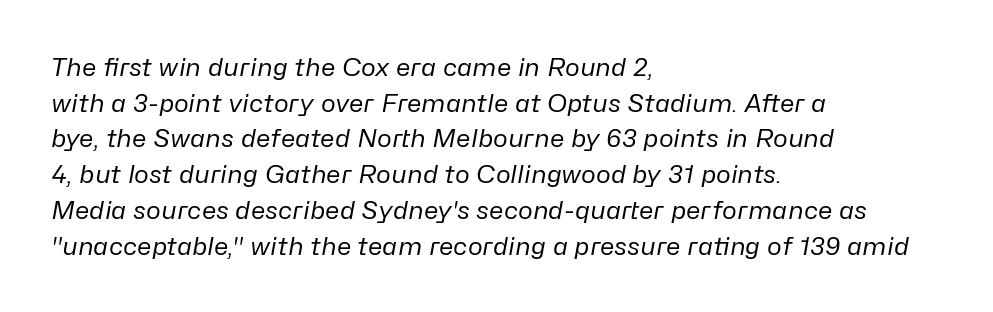
Q: Is the text bold? A: No.
Q: Is the text italic (slanted)? A: Yes, it leans right by about 10 degrees.
Q: Is the text underlined? A: No.
Q: How is the paragraph aligned? A: Left-aligned.
Q: Is the spacing between letters normal or unusually wide? A: Normal.
Q: Is the spacing between lines tight, normal or loose? A: Normal.
